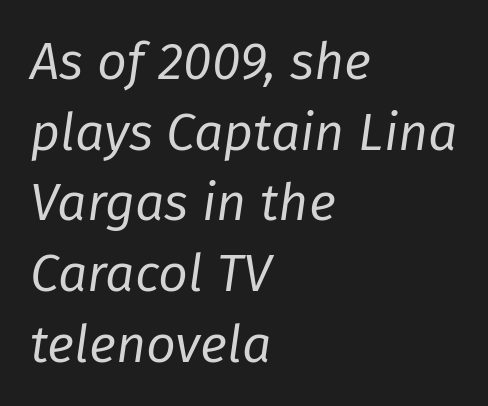
{"italic": "yes", "lean": "right", "slant_degrees": 8, "bold": "no", "weight": "regular", "width": "normal", "stroke_contrast": "low", "x_height": "medium", "monospaced": "no", "underline": "no", "align": "left", "line_spacing": "normal", "line_spacing_ratio": 1.36, "letter_spacing": "normal", "letter_spacing_em": 0.0, "glyph_px": 52}
